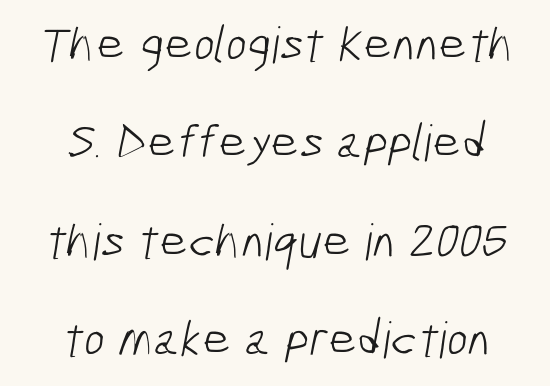
Varying glyph widths throughout — classic text-font behaviour. Letters rest on an invisible, unmarked baseline. Each word holds together tightly as a unit, with standard inter-letter gaps. The space between consecutive lines is lavish. The designer went with a sans here, leaving each stem footless.
